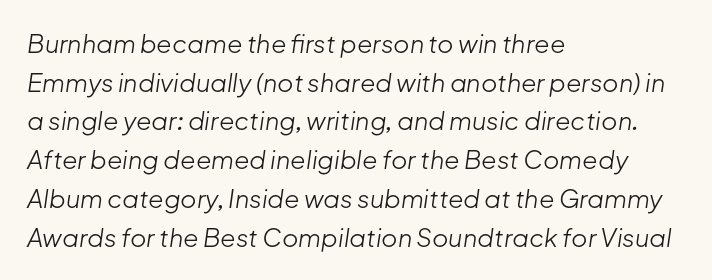
{"italic": "yes", "lean": "right", "slant_degrees": 8, "bold": "no", "underline": "no", "align": "left", "line_spacing": "normal", "line_spacing_ratio": 1.55, "letter_spacing": "normal", "letter_spacing_em": 0.0, "glyph_px": 25}
